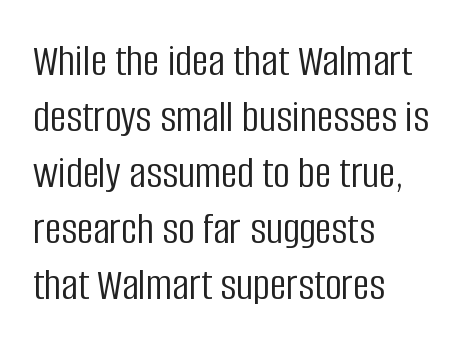
{"serif": "no", "italic": "no", "bold": "no", "weight": "light", "width": "condensed", "stroke_contrast": "low", "x_height": "large", "monospaced": "no", "underline": "no", "align": "left", "line_spacing_ratio": 1.22, "letter_spacing": "normal", "letter_spacing_em": 0.0, "glyph_px": 46}
